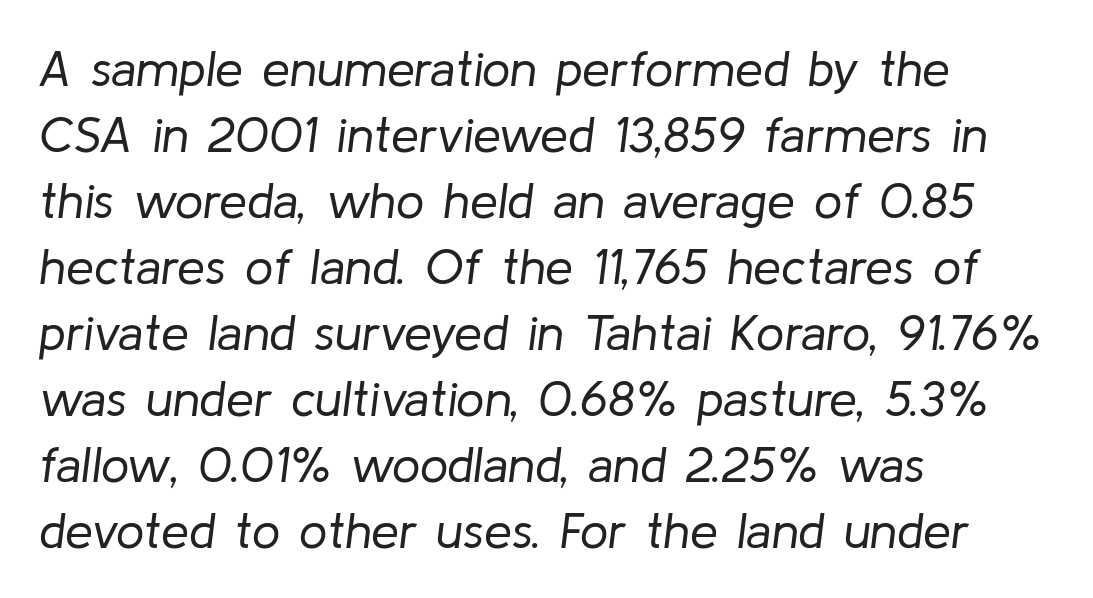
Q: Is the text bold? A: No.
Q: Is the text italic (slanted)? A: Yes, it leans right by about 8 degrees.
Q: Is the text underlined? A: No.
Q: How is the paragraph aligned? A: Left-aligned.
Q: Is the spacing between letters normal or unusually wide? A: Normal.
Q: Is the spacing between lines tight, normal or loose? A: Normal.
Q: Width (condensed, normal, or wide)? A: Normal.
Q: Stroke contrast? A: Low.
Q: x-height? A: Medium.
Q: Monospaced? A: No.
